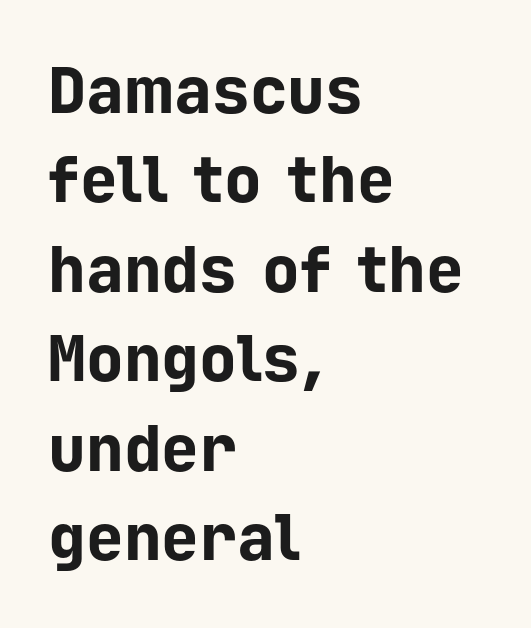
{"serif": "no", "italic": "no", "bold": "yes", "weight": "bold", "width": "normal", "stroke_contrast": "low", "x_height": "medium", "monospaced": "yes", "underline": "no", "align": "left", "line_spacing": "normal", "line_spacing_ratio": 1.42, "letter_spacing": "normal", "letter_spacing_em": 0.0, "glyph_px": 63}
